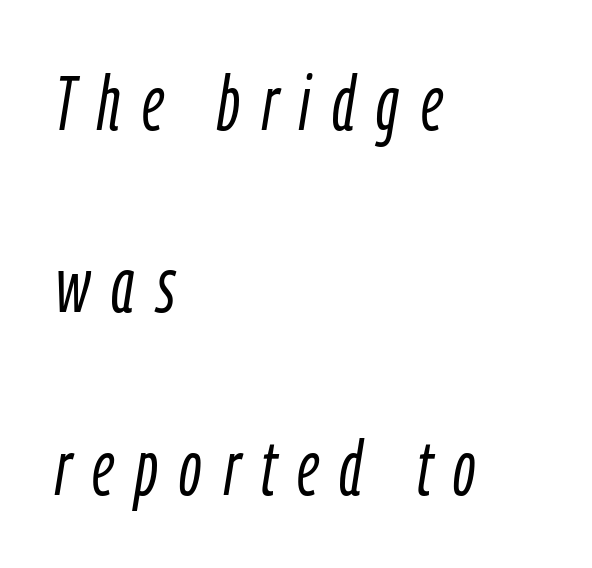
{"italic": "yes", "lean": "right", "slant_degrees": 9, "bold": "no", "weight": "light", "width": "condensed", "stroke_contrast": "low", "x_height": "medium", "monospaced": "no", "underline": "no", "align": "left", "line_spacing": "loose", "line_spacing_ratio": 2.37, "letter_spacing": "wide", "letter_spacing_em": 0.28, "glyph_px": 77}
